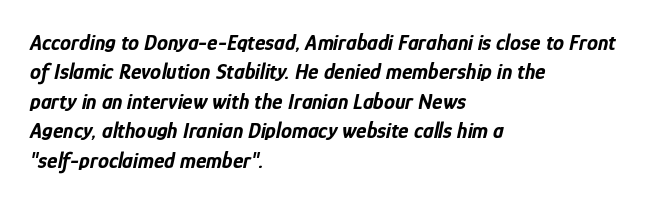
The image shows 22 px bold type, italic (leaning right); set left-aligned, normal line spacing (1.34x), normal letter spacing, not underlined.
